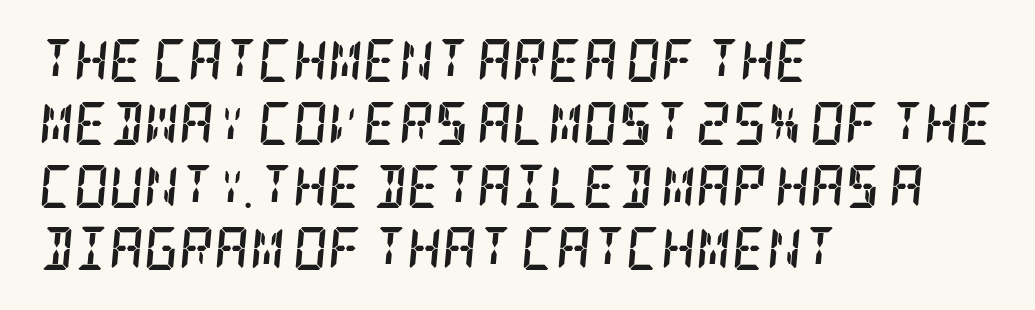
Q: Is the text bold? A: Yes.
Q: Is the text italic (slanted)? A: Yes, it leans right by about 5 degrees.
Q: Is the typeface a serif or a sans-serif typeface? A: Serif.
Q: Is the text underlined? A: No.
Q: How is the paragraph aligned? A: Left-aligned.
Q: Is the spacing between letters normal or unusually wide? A: Normal.
Q: Is the spacing between lines tight, normal or loose? A: Normal.
Q: Width (condensed, normal, or wide)? A: Condensed.
Q: Stroke contrast? A: Low.
Q: x-height? A: Large.
